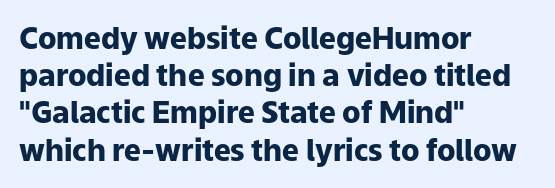
{"serif": "no", "italic": "no", "bold": "yes", "weight": "heavy", "width": "normal", "stroke_contrast": "low", "x_height": "medium", "monospaced": "no", "underline": "no", "align": "left", "line_spacing_ratio": 1.24, "letter_spacing": "normal", "letter_spacing_em": 0.0, "glyph_px": 30}
